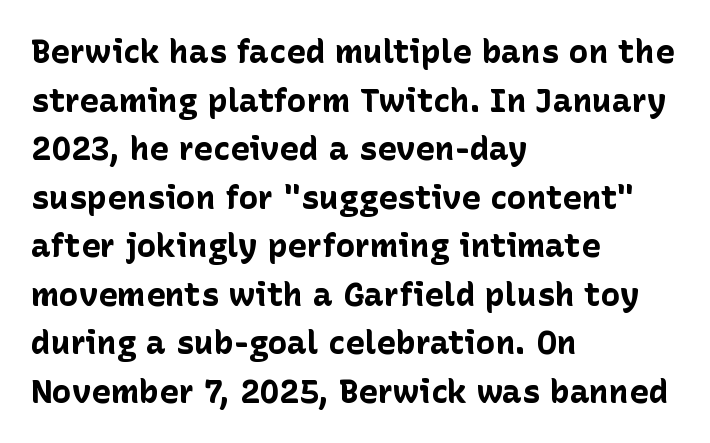
Q: Is the text bold? A: Yes.
Q: Is the text italic (slanted)? A: No, it is upright.
Q: Is the typeface a serif or a sans-serif typeface? A: Sans-serif.
Q: Is the text underlined? A: No.
Q: How is the paragraph aligned? A: Left-aligned.
Q: Is the spacing between letters normal or unusually wide? A: Normal.
Q: Is the spacing between lines tight, normal or loose? A: Normal.
Q: Width (condensed, normal, or wide)? A: Normal.
Q: Stroke contrast? A: Low.
Q: x-height? A: Medium.
Q: Monospaced? A: No.
